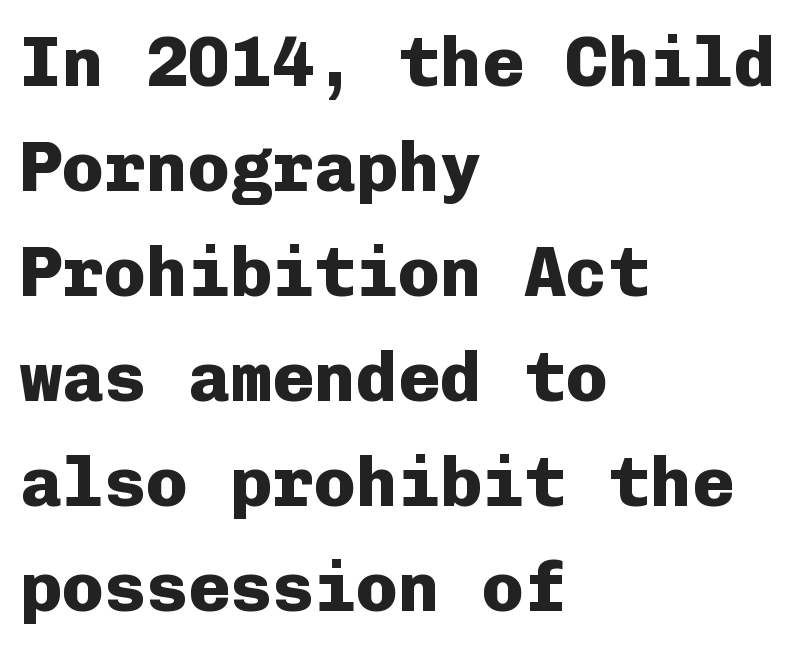
The image shows 70 px heavy sans-serif type, upright, monospaced; set left-aligned, normal line spacing (1.5x), normal letter spacing, not underlined; low stroke contrast and a medium x-height.
